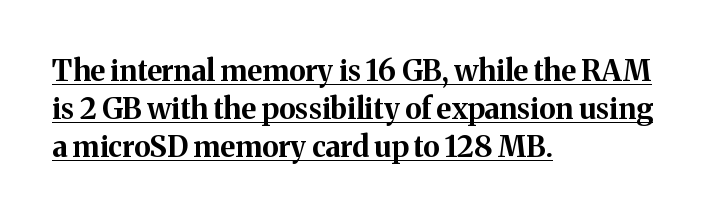
Bold? Absolutely — the strokes are thick and heavy. The letters carry serifs — small finishing strokes at the ends of their stems. Horizontal bands of white between lines are of average thickness. A roman cut, with each character standing at attention. The letters sit at their default tracking, neither squeezed nor spread. The typesetter has applied underlining to the passage shown.
